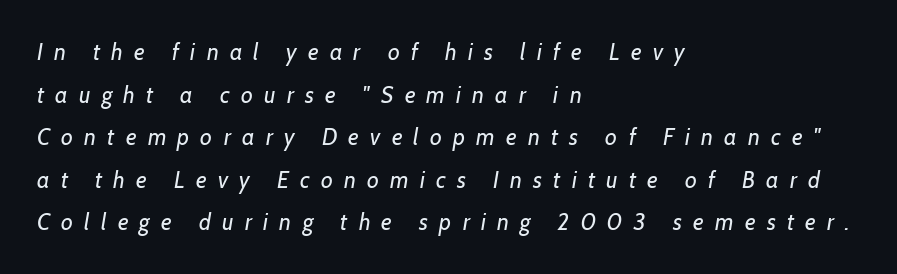
Characters are canted at an angle relative to the baseline's perpendicular. The passage shown is not underscored anywhere. The letterforms sit at book weight or below. This sample uses expanded letter spacing, leaving extra air between glyphs. A classic flush-left, rag-right setting is used for this passage.
